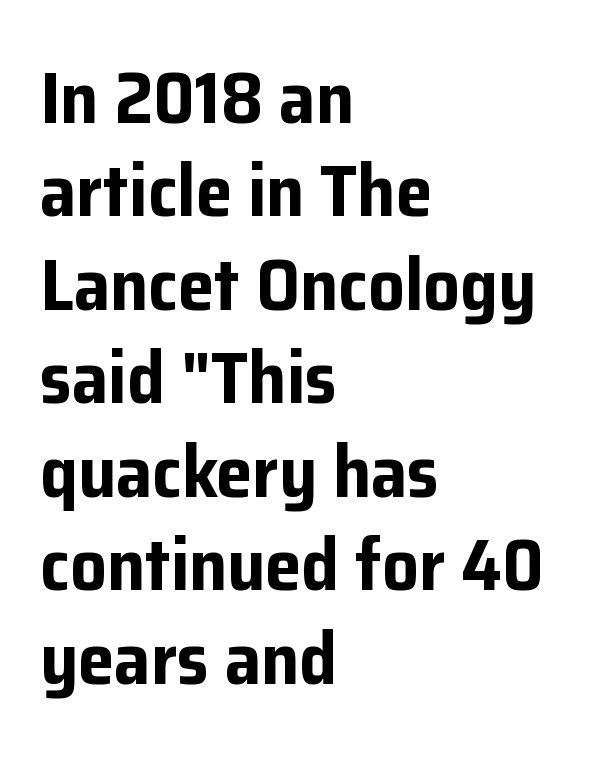
Rule under the text: the space is simply empty. Horizontal alignment here is leftward, the default for most running prose. Letter spacing: default. Regarding serifs, this sample does without them. Tall strokes in this sample are plumb rather than angled. Reading down the column, the eye jumps a familiar distance to each next line.
